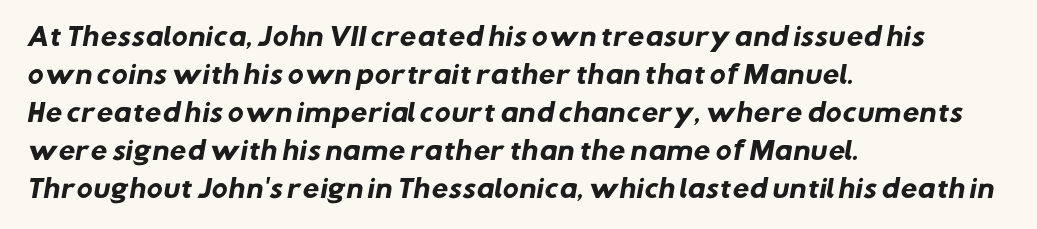
Q: Is the text bold? A: Yes.
Q: Is the text underlined? A: No.
Q: How is the paragraph aligned? A: Left-aligned.
Q: Is the spacing between letters normal or unusually wide? A: Normal.
Q: Is the spacing between lines tight, normal or loose? A: Normal.
